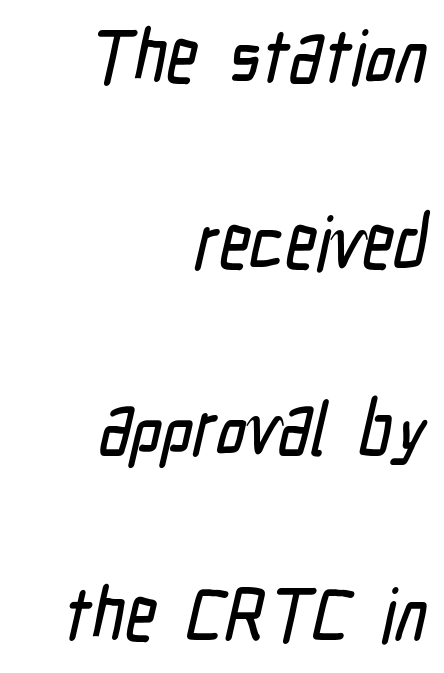
{"serif": "no", "width": "condensed", "stroke_contrast": "low", "x_height": "medium", "monospaced": "no", "underline": "no", "align": "right", "line_spacing": "loose", "line_spacing_ratio": 2.48, "letter_spacing": "normal", "letter_spacing_em": 0.0, "glyph_px": 75}
